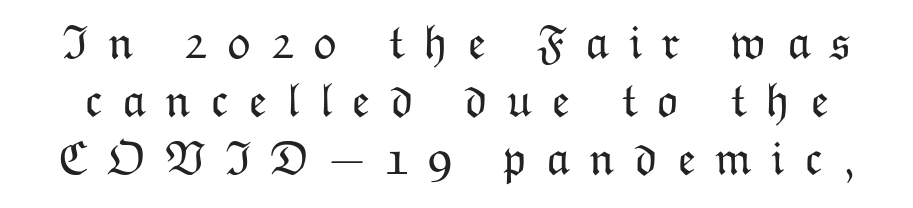
The image shows 48 px light type, upright; set line spacing 1.21x, unusually wide letter spacing (+0.4 em), not underlined; low stroke contrast and a medium x-height.
